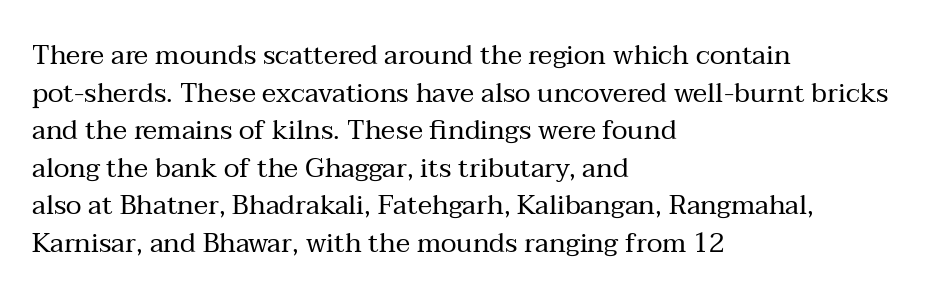
Q: Is the text bold? A: No.
Q: Is the text italic (slanted)? A: No, it is upright.
Q: Is the text underlined? A: No.
Q: How is the paragraph aligned? A: Left-aligned.
Q: Is the spacing between letters normal or unusually wide? A: Normal.
Q: Is the spacing between lines tight, normal or loose? A: Normal.
